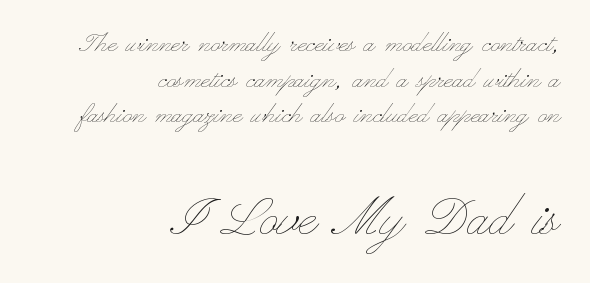
Words float on clear page, feet unadorned. All the whitespace from short lines collects on the left. Proportional: the letters do not fall into vertical columns. Tracking value appears to be zero — textbook default spacing.
